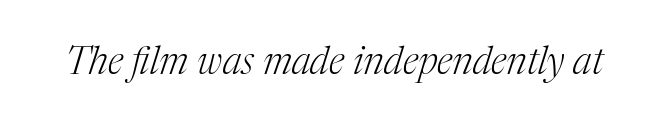
The image shows 38 px light serif type, italic (leaning right); set normal letter spacing, not underlined; medium stroke contrast and a medium x-height.
